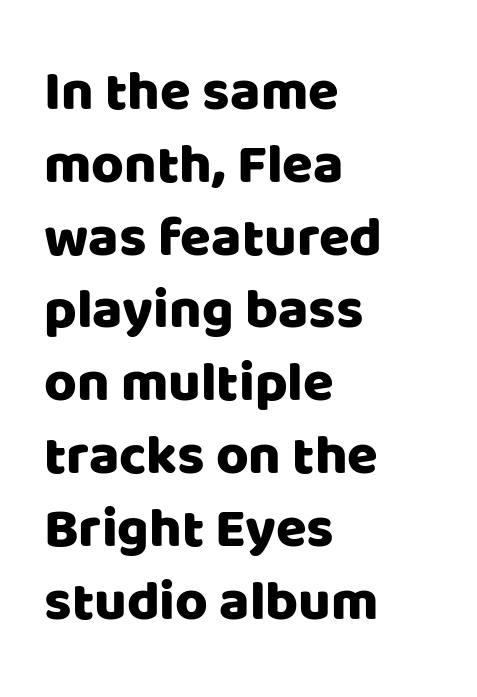
If you drew a ruler down the left edge, every line would touch it. These lines are composed in type without serifs. Is the letter spacing exaggerated? No — it looks like the ordinary default. This sample has the flowing, uneven cadence of proportional lettering.
